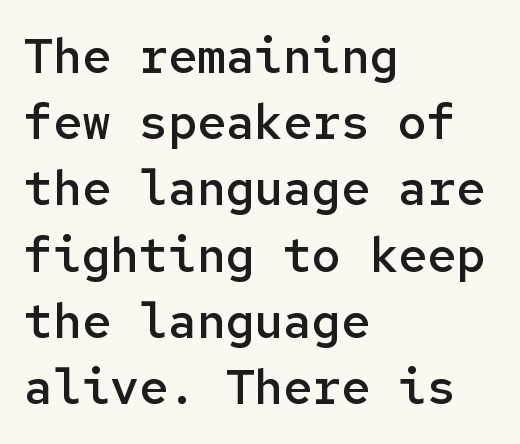
The image shows 48 px semibold sans-serif type, upright, monospaced; set left-aligned, normal line spacing (1.38x), normal letter spacing, not underlined; low stroke contrast and a medium x-height.
